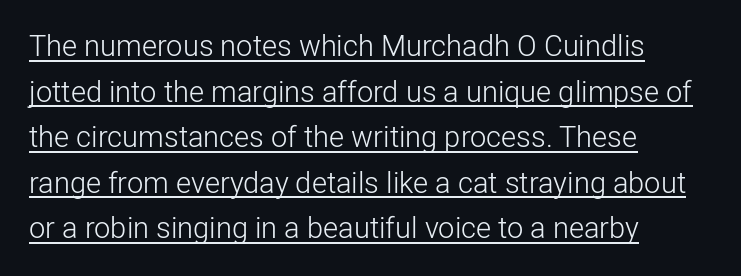
Observe the ordinary spacing: letters are neighbours, not strangers. The passage is arranged the way most books set body copy — flush left. This is roman type, the default non-slanted kind. Summary of weight: not heavy and not bold. This is underlined copy, the kind a proofreader might mark for attention. The glyphs in this specimen are sans serif.
